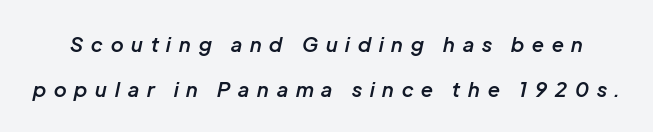
A typesetter would mark this as italic. Compared with an ordinary text face, these strokes are moderately heavier — a semibold. Honestly, there is no underline to notice here at all. Loose tracking; the words dissolve into strings of separated letters. Horizontal bands of white between lines are thick stripes.
